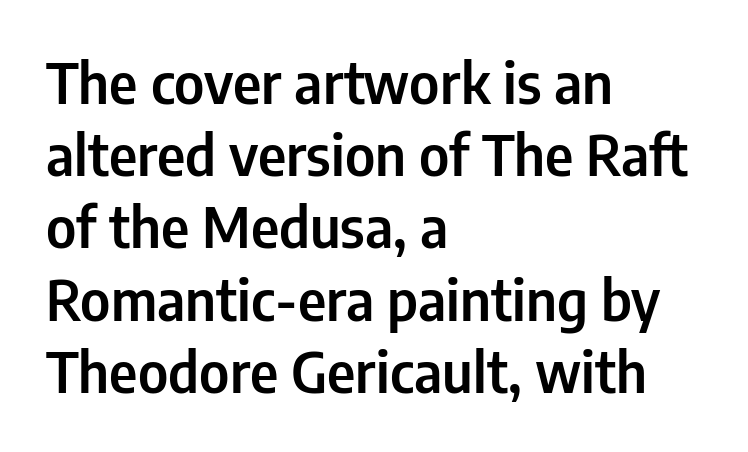
Caption: standard tracking, unaltered. Is this a sans? Yes — the strokes have no serifs. Is the block centered? No — it sits flush against the left margin. The rows are spaced the way most documents space them. Type without underlining. The face used here is proportionally spaced, like ordinary book or web type.
